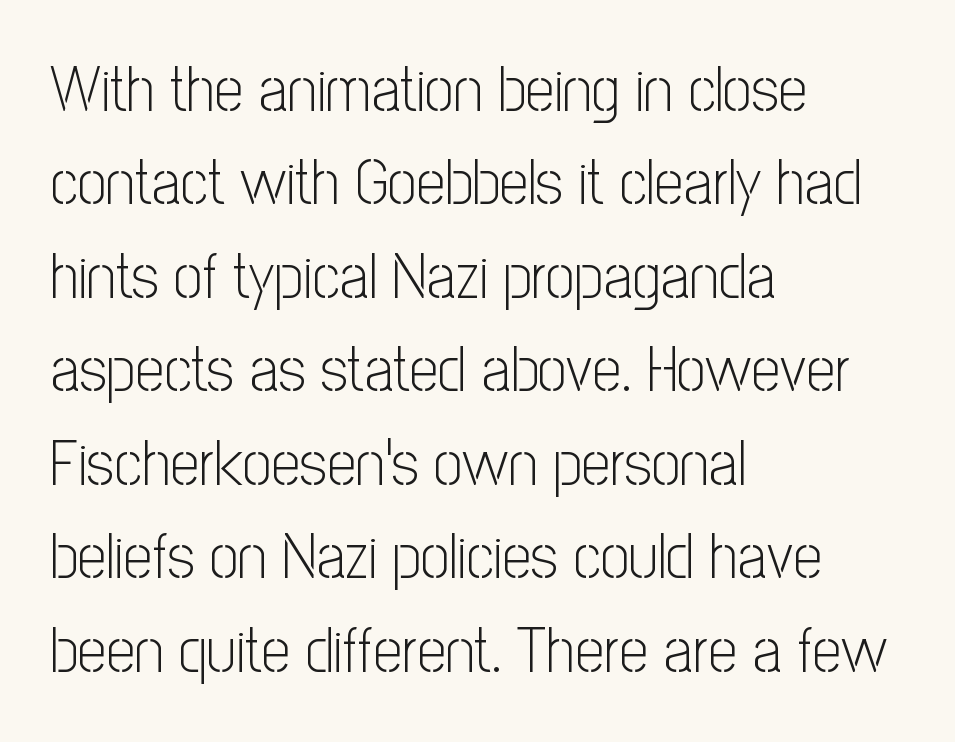
The image shows 64 px light, condensed sans-serif type, upright; set left-aligned, normal line spacing (1.46x), normal letter spacing, not underlined; low stroke contrast and a medium x-height.
